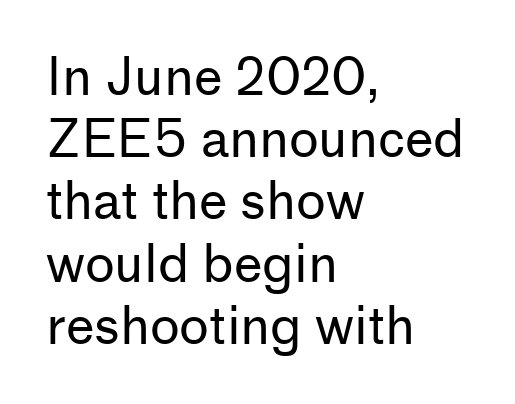
{"serif": "no", "italic": "no", "bold": "no", "weight": "regular", "width": "normal", "stroke_contrast": "low", "x_height": "medium", "monospaced": "no", "underline": "no", "align": "left", "line_spacing_ratio": 1.22, "letter_spacing": "normal", "letter_spacing_em": 0.0, "glyph_px": 51}
